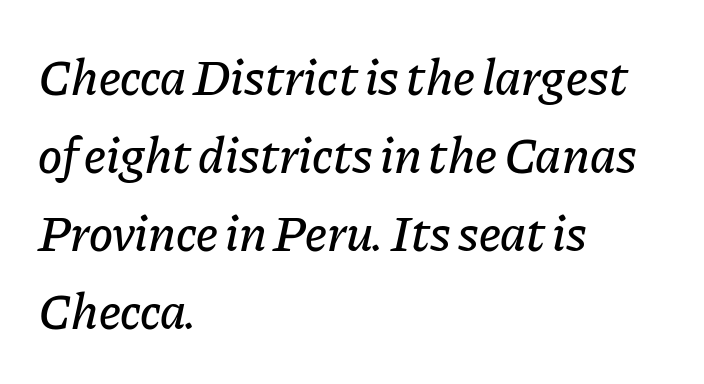
{"italic": "yes", "lean": "right", "slant_degrees": 11, "width": "normal", "stroke_contrast": "low", "x_height": "medium", "monospaced": "no", "underline": "no", "align": "left", "line_spacing": "normal", "line_spacing_ratio": 1.53, "letter_spacing": "normal", "letter_spacing_em": 0.0, "glyph_px": 51}
